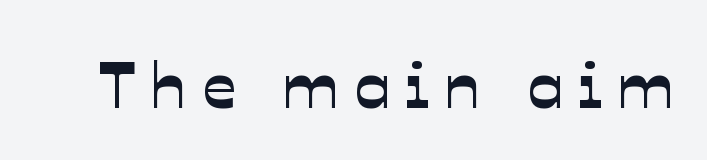
The image shows 66 px sans-serif type; set unusually wide letter spacing (+0.23 em), not underlined; low stroke contrast and a medium x-height.
